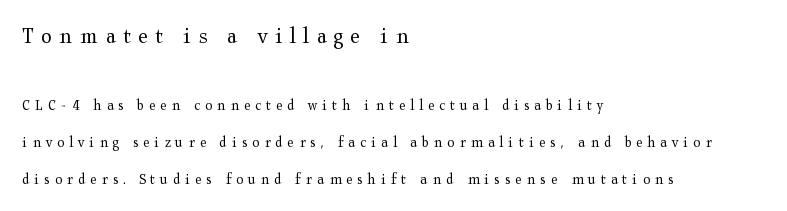
Q: Is the text bold? A: No.
Q: Is the text italic (slanted)? A: No, it is upright.
Q: Is the text underlined? A: No.
Q: How is the paragraph aligned? A: Left-aligned.
Q: Is the spacing between letters normal or unusually wide? A: Unusually wide.
Q: Is the spacing between lines tight, normal or loose? A: Loose.
Q: Which block of text is set in a larger size, the first (top) or the second (bottom)? A: The first (top) one.
